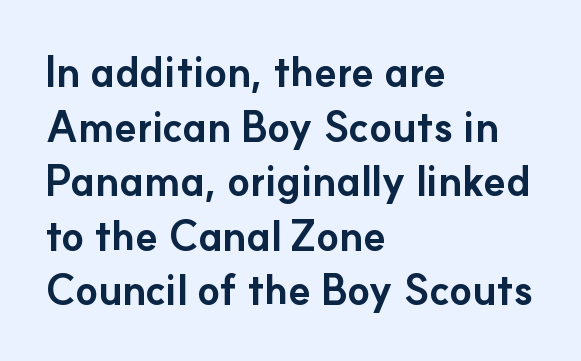
Descender tails drop into unmarked territory. Tracking here is standard; glyphs follow each other at the usual distance. Italic? Not at all — the glyphs are vertical. Do the characters align in a grid? No, the font is proportional. Rows of type keep a routine distance in the vertical direction. You can tell from the bare stems that sans-serif type was used.
